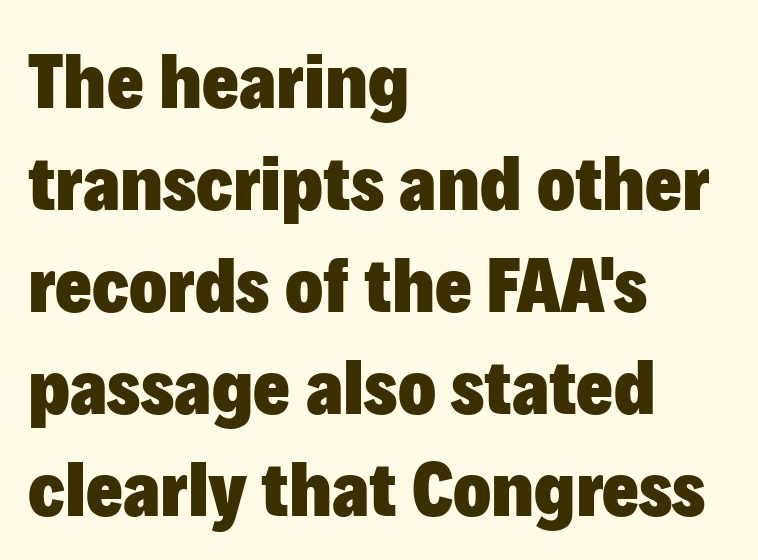
The image shows 79 px heavy sans-serif type, upright; set left-aligned, normal line spacing (1.29x), normal letter spacing, not underlined; low stroke contrast and a medium x-height.
